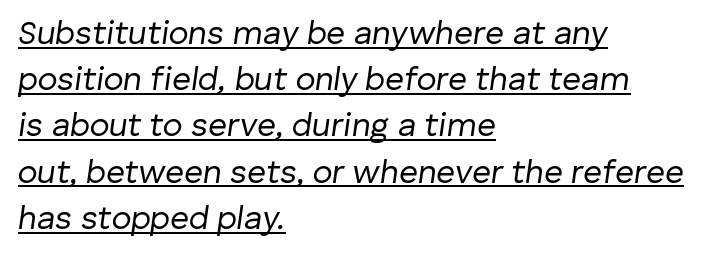
Q: Is the text bold? A: No.
Q: Is the text italic (slanted)? A: Yes, it leans right by about 8 degrees.
Q: Is the text underlined? A: Yes.
Q: How is the paragraph aligned? A: Left-aligned.
Q: Is the spacing between letters normal or unusually wide? A: Normal.
Q: Is the spacing between lines tight, normal or loose? A: Normal.
Q: Width (condensed, normal, or wide)? A: Normal.
Q: Stroke contrast? A: Low.
Q: x-height? A: Medium.
Q: Monospaced? A: No.
